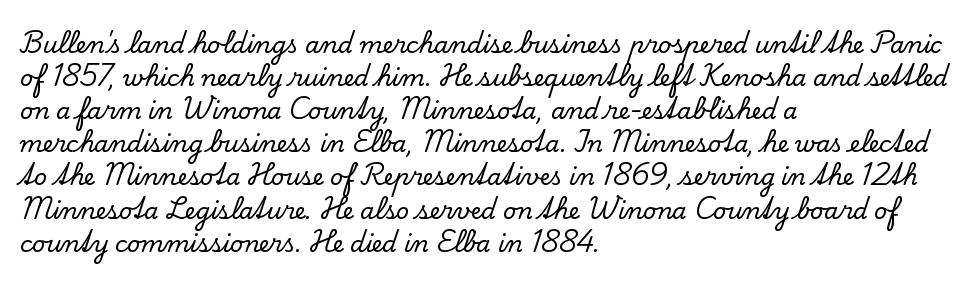
Q: Is the text italic (slanted)? A: Yes.
Q: Is the text underlined? A: No.
Q: How is the paragraph aligned? A: Left-aligned.
Q: Is the spacing between letters normal or unusually wide? A: Normal.
Q: Is the spacing between lines tight, normal or loose? A: Normal.
